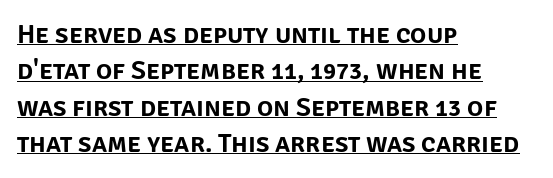
The image shows 27 px text type, upright; set left-aligned, normal line spacing (1.35x), normal letter spacing, underlined.
